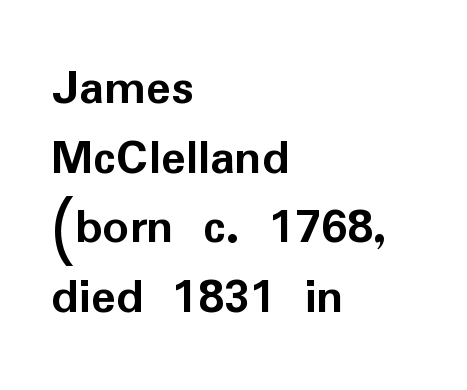
Q: Is the text bold? A: Yes.
Q: Is the text italic (slanted)? A: No, it is upright.
Q: Is the typeface a serif or a sans-serif typeface? A: Sans-serif.
Q: Is the text underlined? A: No.
Q: How is the paragraph aligned? A: Left-aligned.
Q: Is the spacing between letters normal or unusually wide? A: Normal.
Q: Is the spacing between lines tight, normal or loose? A: Normal.
Q: Width (condensed, normal, or wide)? A: Normal.
Q: Stroke contrast? A: Low.
Q: x-height? A: Medium.
Q: Monospaced? A: No.
